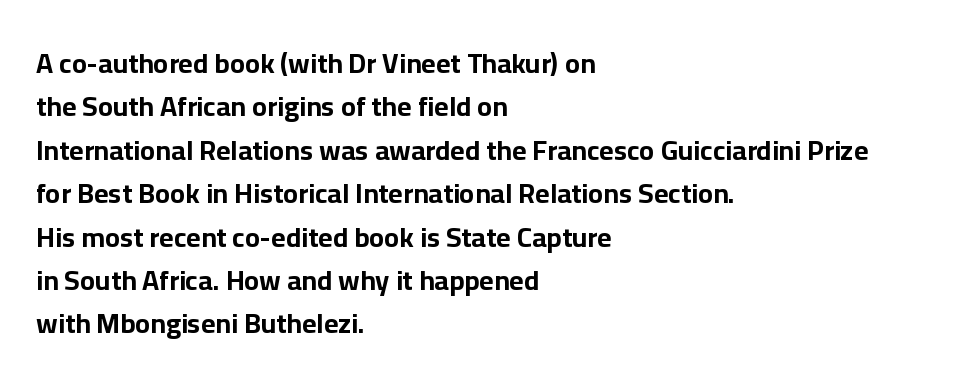
The image shows 28 px bold sans-serif type, upright; set left-aligned, normal line spacing (1.55x), normal letter spacing, not underlined; low stroke contrast and a medium x-height.
